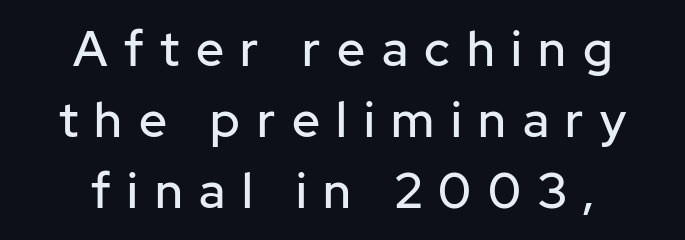
The image shows 49 px sans-serif type, upright; set centered, normal line spacing (1.45x), unusually wide letter spacing (+0.34 em), not underlined; low stroke contrast and a medium x-height.
